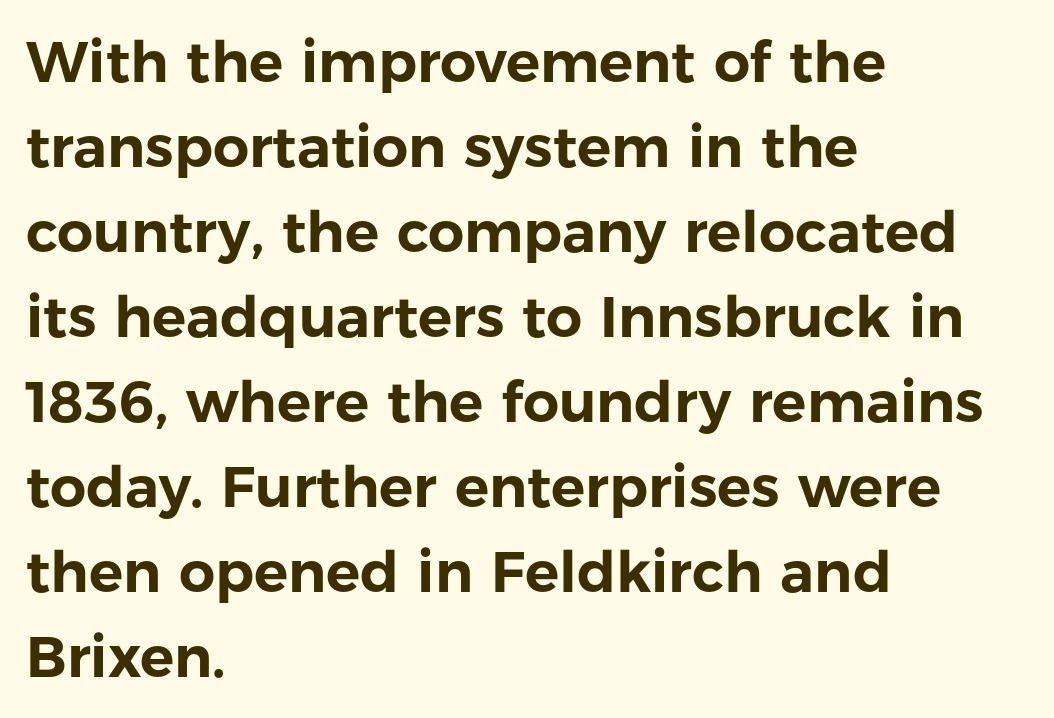
The image shows 57 px sans-serif type, upright; set left-aligned, normal line spacing (1.49x), normal letter spacing, not underlined; low stroke contrast and a medium x-height.
